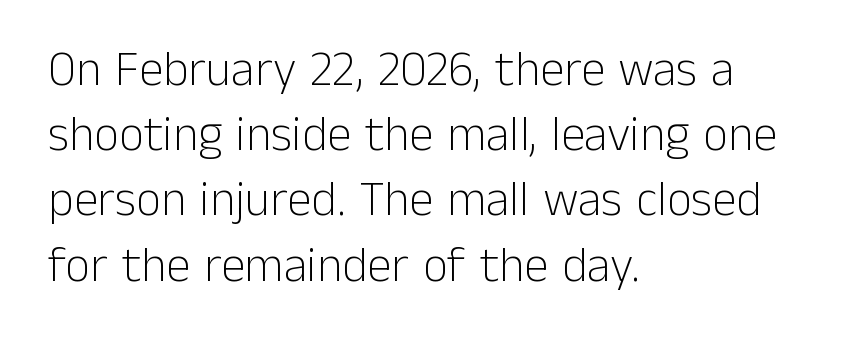
{"serif": "no", "italic": "no", "bold": "no", "weight": "light", "width": "normal", "stroke_contrast": "low", "x_height": "medium", "monospaced": "no", "underline": "no", "align": "left", "line_spacing": "normal", "line_spacing_ratio": 1.33, "letter_spacing": "normal", "letter_spacing_em": 0.0, "glyph_px": 49}
